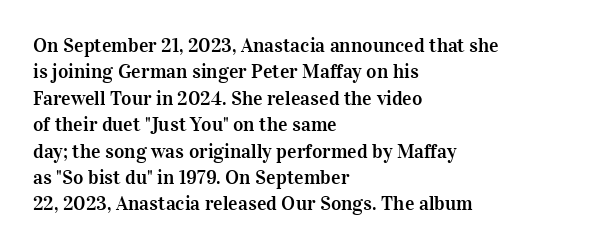
Default kerning and tracking; the words read as compact shapes. Evenly set lines give the paragraph a standard silhouette. In CSS terms this would be text-align: left. A bare baseline throughout the passage. Every character sits straight up, as roman type does.
